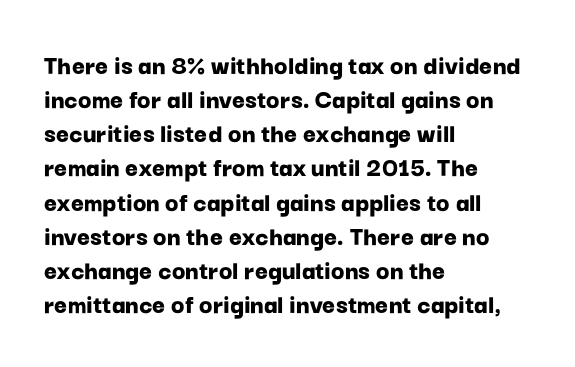
The image shows 28 px bold sans-serif type, upright; set left-aligned, line spacing 1.22x, normal letter spacing, not underlined; low stroke contrast and a medium x-height.
